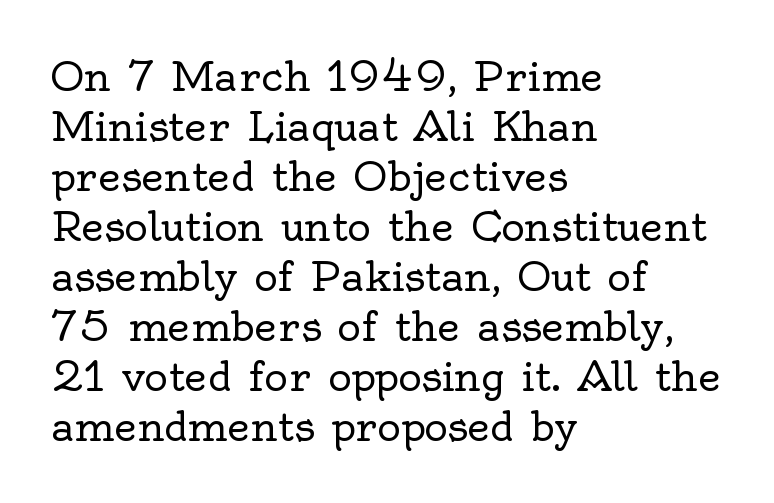
The image shows 40 px regular-weight serif type, upright; set left-aligned, normal line spacing (1.25x), normal letter spacing, not underlined; a small x-height.
